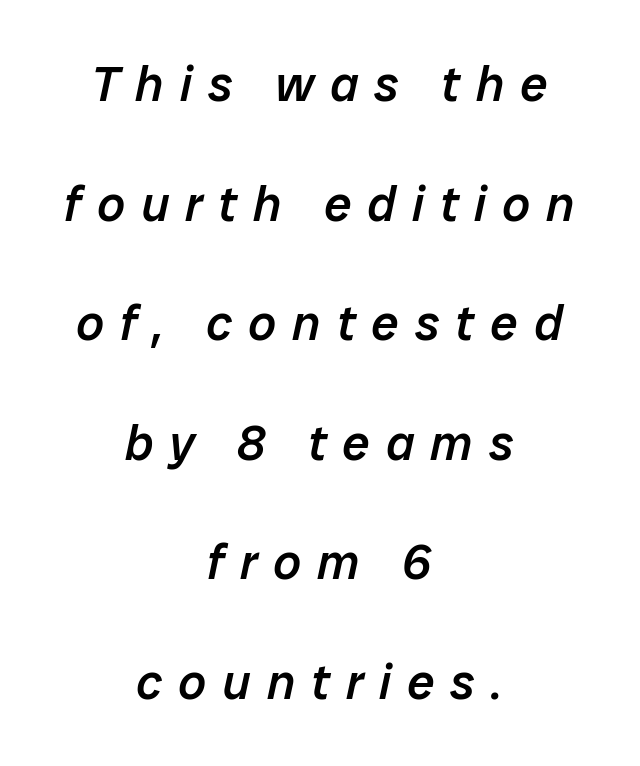
Centered paragraph, ragged on both sides. Loose tracking; the words dissolve into strings of separated letters. Does the weight exceed regular? Yes, but only to semibold. The lines are spread far apart with generous leading. When letters slant like this, we call the style italic.
